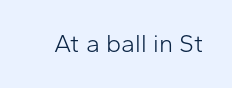
The image shows 25 px text type, upright; set normal letter spacing, not underlined.
